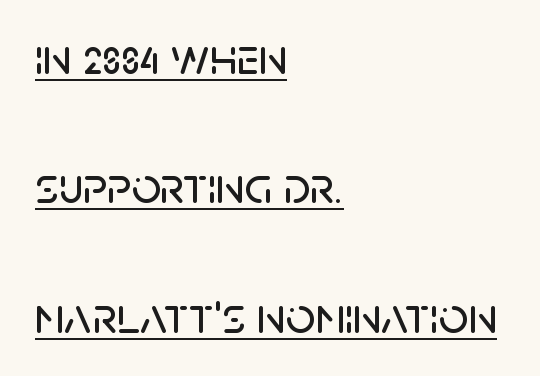
The image shows 52 px sans-serif type, upright; set left-aligned, loose line spacing (2.49x), normal letter spacing, underlined; low stroke contrast and a large x-height.
